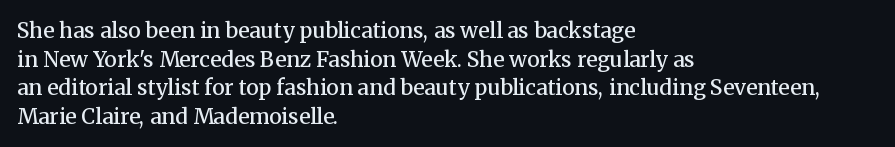
Q: Is the text bold? A: Semi-bold.
Q: Is the text italic (slanted)? A: No, it is upright.
Q: Is the text underlined? A: No.
Q: How is the paragraph aligned? A: Left-aligned.
Q: Is the spacing between letters normal or unusually wide? A: Normal.
Q: Is the spacing between lines tight, normal or loose? A: Normal.
